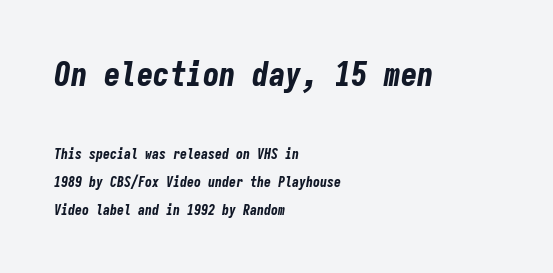
The more generous point size was reserved for the upper chunk. The lettering tilts uniformly, giving the passage an italic look. Short and long lines alike share a common starting point at left. The line-height multiplier appears high, well above default. The letters are bold, with thick, heavy strokes. Words float on clear page, feet unadorned.
